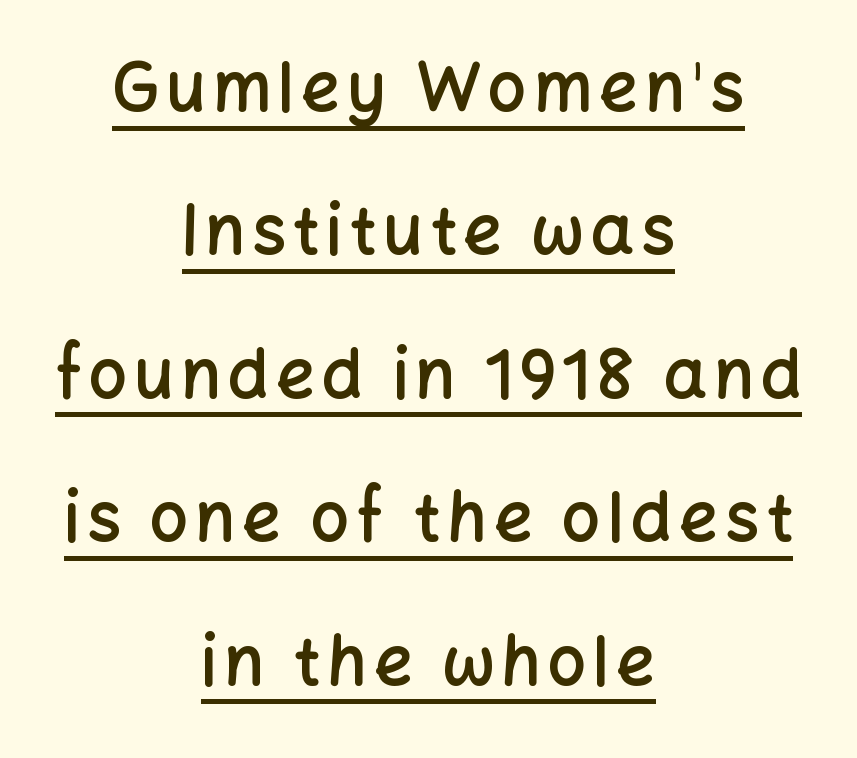
The image shows 68 px semibold sans-serif type, upright; set centered, loose line spacing (2.11x), underlined; low stroke contrast and a medium x-height.
